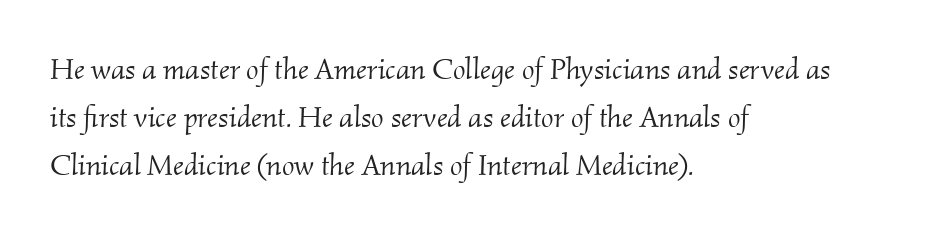
{"serif": "yes", "italic": "yes", "lean": "right", "slant_degrees": 2, "bold": "no", "weight": "light", "width": "normal", "stroke_contrast": "medium", "x_height": "small", "monospaced": "no", "underline": "no", "align": "left", "line_spacing": "normal", "line_spacing_ratio": 1.6, "letter_spacing": "normal", "letter_spacing_em": 0.0, "glyph_px": 30}
